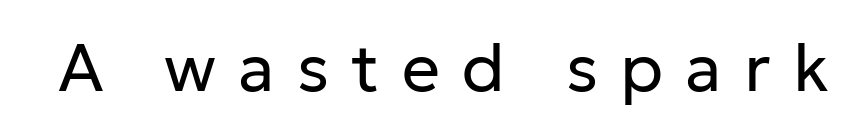
The face used here is rendered with a markedly widened letterfit. Is the stroke heavy? The answer is a plain regular-or-lighter. The gap between lines stays unmarked. Every stem runs plumb, perpendicular to the baseline. Nope, no serifs anywhere on these letters.
